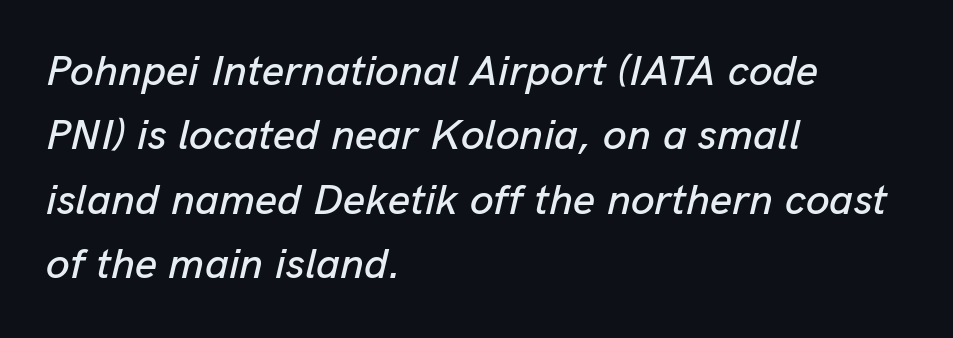
Q: Is the text italic (slanted)? A: Yes, it leans right by about 13 degrees.
Q: Is the text underlined? A: No.
Q: How is the paragraph aligned? A: Left-aligned.
Q: Is the spacing between letters normal or unusually wide? A: Normal.
Q: Is the spacing between lines tight, normal or loose? A: Normal.
Q: Width (condensed, normal, or wide)? A: Normal.
Q: Stroke contrast? A: Low.
Q: x-height? A: Medium.
Q: Monospaced? A: No.
